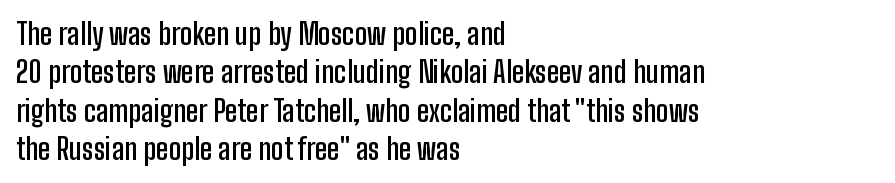
The image shows 29 px semibold, condensed sans-serif type, upright; set left-aligned, normal line spacing (1.32x), normal letter spacing, not underlined; low stroke contrast and a medium x-height.
